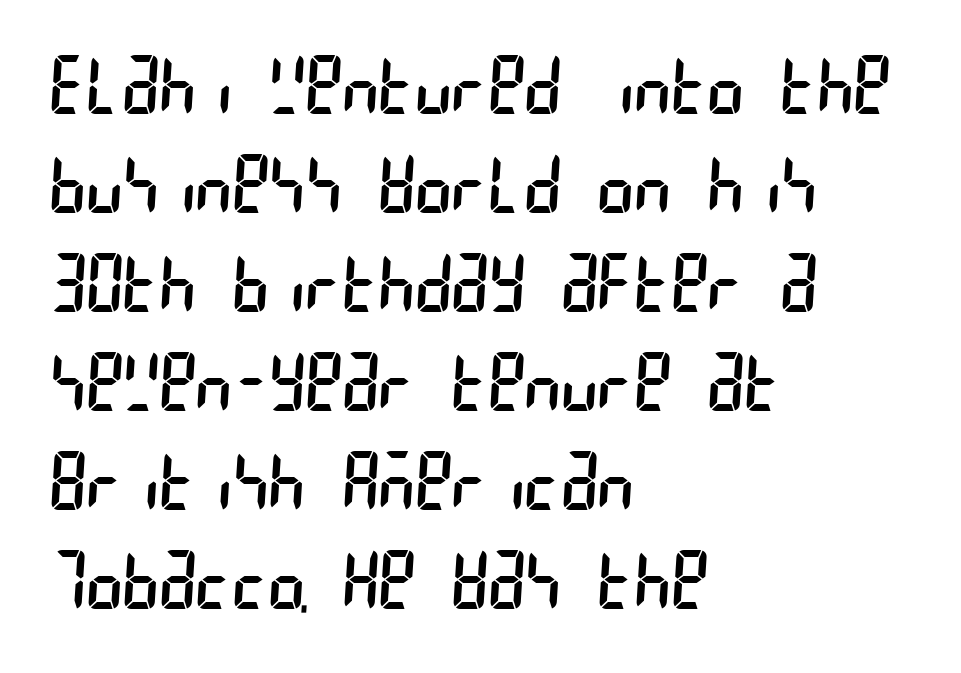
The image shows 78 px regular-weight, condensed sans-serif type; set left-aligned, normal line spacing (1.27x), normal letter spacing, not underlined; low stroke contrast and a large x-height.
